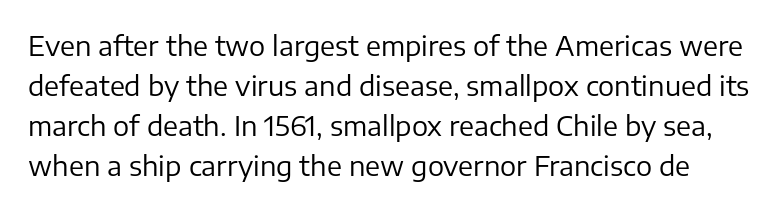
The image shows 27 px text type, upright; set normal line spacing (1.48x), normal letter spacing, not underlined.
